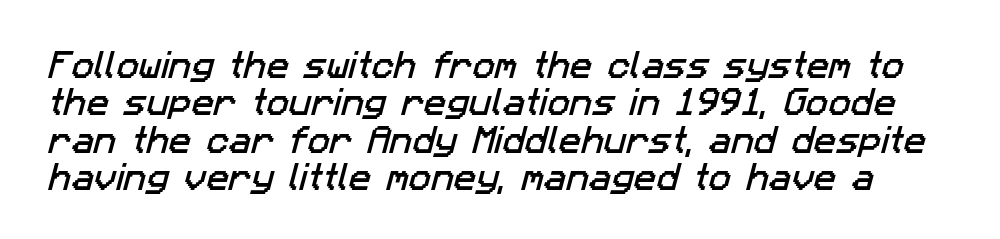
{"serif": "no", "width": "normal", "stroke_contrast": "low", "x_height": "medium", "monospaced": "no", "underline": "no", "line_spacing": "normal", "line_spacing_ratio": 1.25, "letter_spacing": "normal", "letter_spacing_em": 0.0, "glyph_px": 30}
